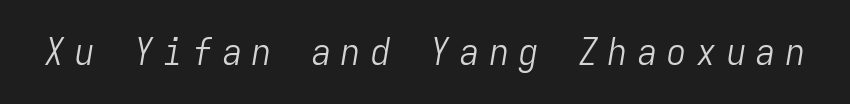
Decoration check: the copy has no underline. Looks like terminal output: every glyph gets an equal slot. The letters are spread apart with noticeably loose tracking. Weight: in the light-to-regular range.
